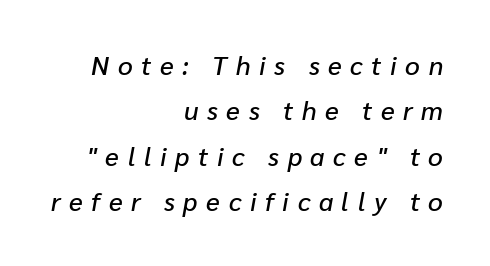
The font's italic variant was chosen for this text. Underlining? Definitely not there. Students, note that the glyphs here are deliberately spaced far apart. The text block is weighted toward the right margin, trailing off unevenly leftward.
